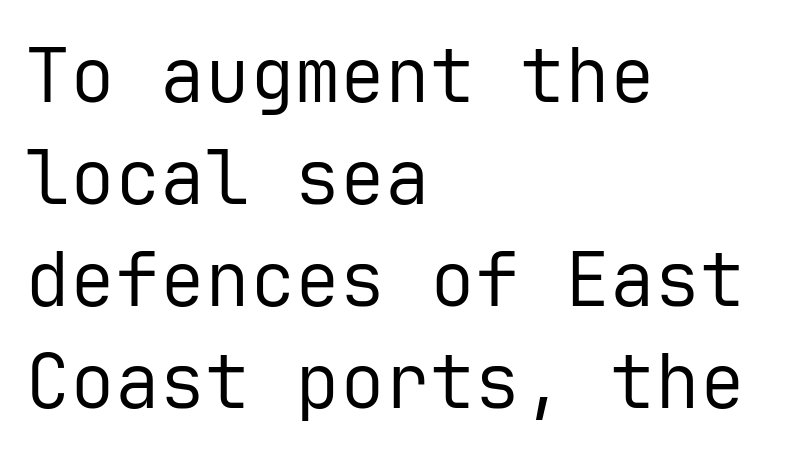
{"serif": "no", "italic": "no", "bold": "no", "weight": "regular", "width": "normal", "stroke_contrast": "low", "x_height": "medium", "monospaced": "yes", "underline": "no", "align": "left", "line_spacing": "normal", "line_spacing_ratio": 1.36, "letter_spacing": "normal", "letter_spacing_em": 0.0, "glyph_px": 75}
